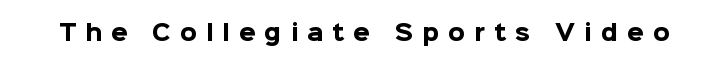
{"italic": "no", "bold": "yes", "underline": "no", "letter_spacing": "wide", "letter_spacing_em": 0.44, "glyph_px": 21}
